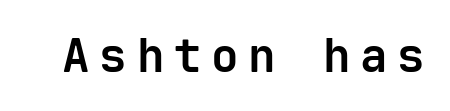
Q: Is the text bold? A: Yes.
Q: Is the text italic (slanted)? A: No, it is upright.
Q: Is the typeface a serif or a sans-serif typeface? A: Sans-serif.
Q: Is the text underlined? A: No.
Q: Is the spacing between letters normal or unusually wide? A: Unusually wide.
Q: Width (condensed, normal, or wide)? A: Normal.
Q: Stroke contrast? A: Low.
Q: x-height? A: Medium.
Q: Monospaced? A: Yes.
